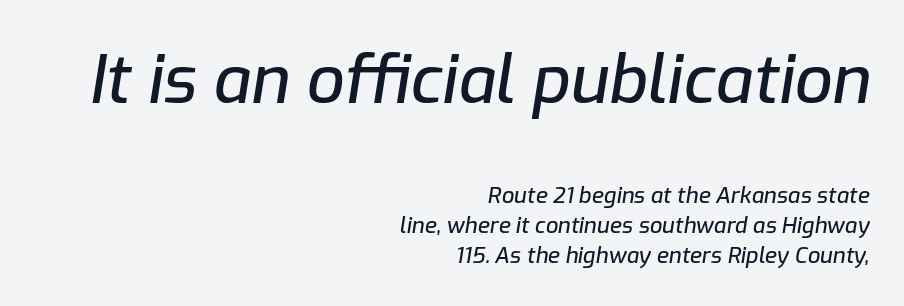
{"italic": "yes", "lean": "right", "slant_degrees": 9, "width": "normal", "stroke_contrast": "low", "x_height": "medium", "monospaced": "no", "underline": "no", "align": "right", "line_spacing": "normal", "line_spacing_ratio": 1.36, "letter_spacing": "normal", "letter_spacing_em": 0.0, "larger_block": "first", "size_ratio": 3.05, "glyph_px": 67}
